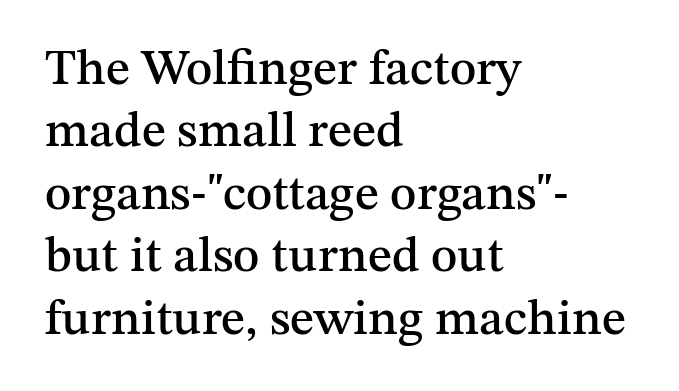
The image shows 50 px serif type, upright; set left-aligned, normal line spacing (1.25x), normal letter spacing, not underlined; medium stroke contrast and a medium x-height.
